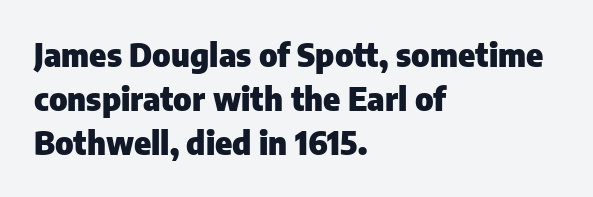
Notice how thick the strokes are: this is what a full bold looks like. What stands out about the letter spacing? Nothing — it is the standard amount. The typeface chosen for these lines omits serifs. The lettering holds an erect, upright posture throughout. Visually the block forms a straight wall on the left and a jagged coastline on the right.
